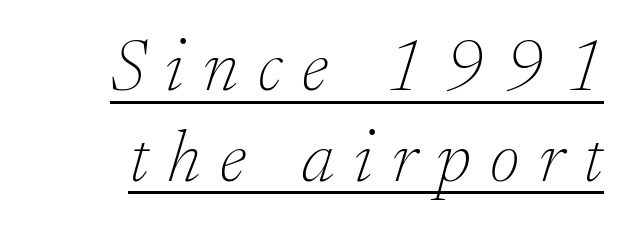
Q: Is the text bold? A: No.
Q: Is the text italic (slanted)? A: Yes, it leans right by about 17 degrees.
Q: Is the typeface a serif or a sans-serif typeface? A: Serif.
Q: Is the text underlined? A: Yes.
Q: Is the spacing between letters normal or unusually wide? A: Unusually wide.
Q: Width (condensed, normal, or wide)? A: Normal.
Q: Stroke contrast? A: Low.
Q: x-height? A: Small.
Q: Monospaced? A: No.
